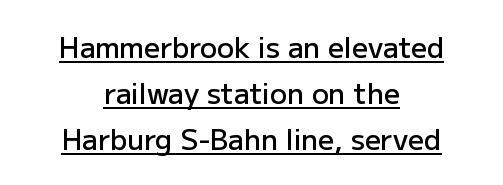
Q: Is the text bold? A: Semi-bold.
Q: Is the text italic (slanted)? A: No, it is upright.
Q: Is the typeface a serif or a sans-serif typeface? A: Sans-serif.
Q: Is the text underlined? A: Yes.
Q: How is the paragraph aligned? A: Centered.
Q: Is the spacing between letters normal or unusually wide? A: Normal.
Q: Is the spacing between lines tight, normal or loose? A: Normal.
Q: Width (condensed, normal, or wide)? A: Normal.
Q: Stroke contrast? A: Low.
Q: x-height? A: Medium.
Q: Monospaced? A: No.
